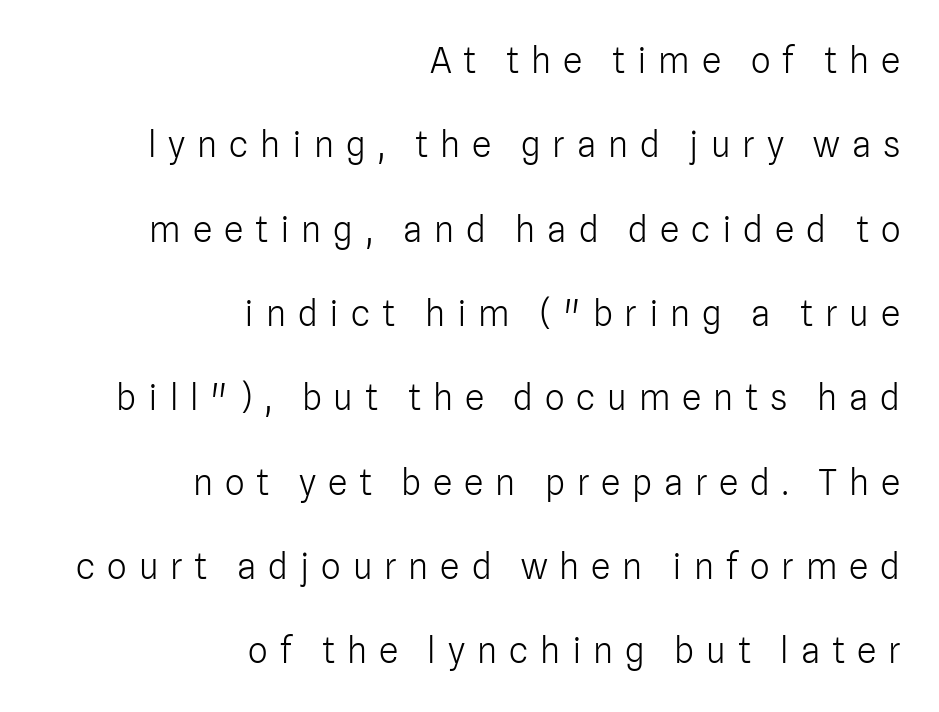
These lines stand farther apart than default settings would place them. Looks like regular typesetting: each glyph gets only the width it needs. Descender tails drop into unmarked territory. Rendered with straight, roman letterforms. Display-style spreading of the glyphs; the letterfit is very open.
